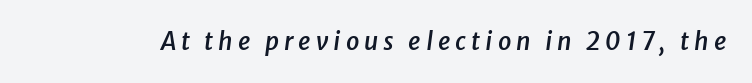
Emphasis by weight is partial: semibold. No word sits above an underline. Honestly, the letter spacing is so wide it's the main thing you notice. Observe the lean: these are italic letterforms.
